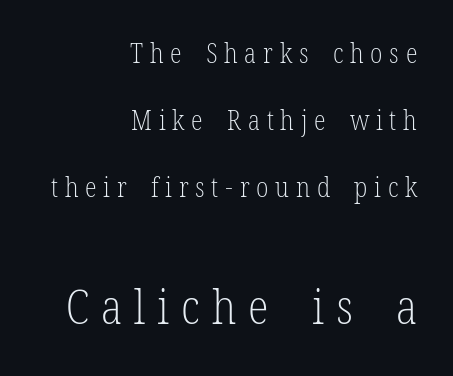
{"serif": "yes", "italic": "no", "bold": "no", "weight": "light", "width": "condensed", "stroke_contrast": "low", "x_height": "medium", "monospaced": "no", "underline": "no", "align": "right", "line_spacing": "loose", "line_spacing_ratio": 2.49, "letter_spacing": "wide", "letter_spacing_em": 0.25, "larger_block": "second", "size_ratio": 1.78, "glyph_px": 48}
